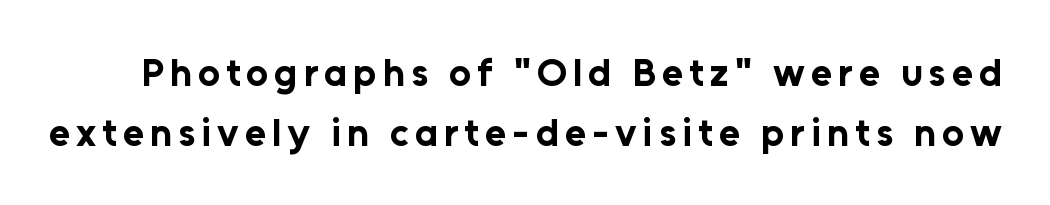
Q: Is the text bold? A: Yes.
Q: Is the text italic (slanted)? A: No, it is upright.
Q: Is the typeface a serif or a sans-serif typeface? A: Sans-serif.
Q: Is the text underlined? A: No.
Q: Is the spacing between lines tight, normal or loose? A: Normal.
Q: Width (condensed, normal, or wide)? A: Normal.
Q: Stroke contrast? A: Low.
Q: x-height? A: Medium.
Q: Monospaced? A: No.
